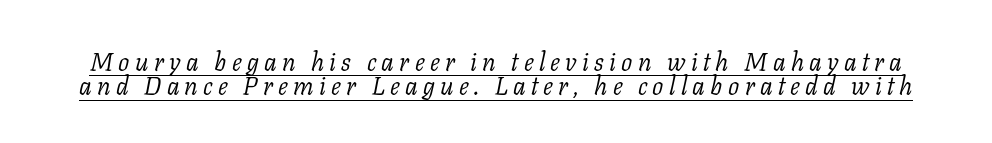
Q: Is the text bold? A: No.
Q: Is the text italic (slanted)? A: Yes, it leans right by about 11 degrees.
Q: Is the text underlined? A: Yes.
Q: Is the spacing between letters normal or unusually wide? A: Unusually wide.
Q: Is the spacing between lines tight, normal or loose? A: Tight.
